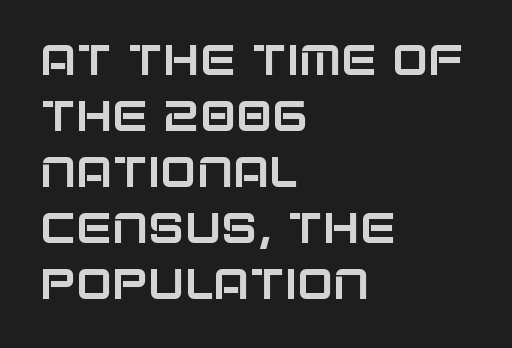
Q: Is the text italic (slanted)? A: No, it is upright.
Q: Is the typeface a serif or a sans-serif typeface? A: Sans-serif.
Q: Is the text underlined? A: No.
Q: How is the paragraph aligned? A: Left-aligned.
Q: Is the spacing between letters normal or unusually wide? A: Normal.
Q: Is the spacing between lines tight, normal or loose? A: Normal.
Q: Width (condensed, normal, or wide)? A: Normal.
Q: Stroke contrast? A: Low.
Q: x-height? A: Large.
Q: Monospaced? A: No.
